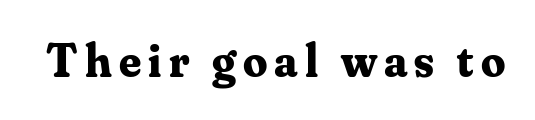
{"serif": "yes", "italic": "no", "bold": "yes", "weight": "bold", "width": "normal", "stroke_contrast": "medium", "x_height": "small", "monospaced": "no", "underline": "no", "glyph_px": 48}
